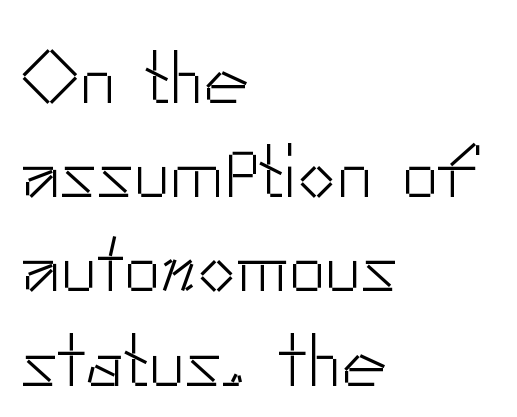
{"serif": "no", "italic": "no", "bold": "no", "weight": "light", "width": "normal", "stroke_contrast": "low", "x_height": "small", "monospaced": "no", "underline": "no", "align": "left", "line_spacing_ratio": 1.24, "letter_spacing": "normal", "letter_spacing_em": 0.0, "glyph_px": 76}
